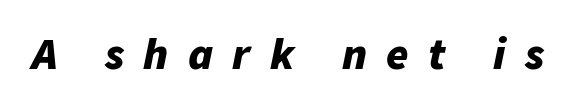
Anything drawn beneath the words? Only blank space. These lines have a slow, spaced-out rhythm from letter to letter. Think of a printed novel: that variable character pitch is what you see here. You'd pick this weight for a headline — it's a proper bold. You can tell it's italic because the verticals aren't actually vertical.
